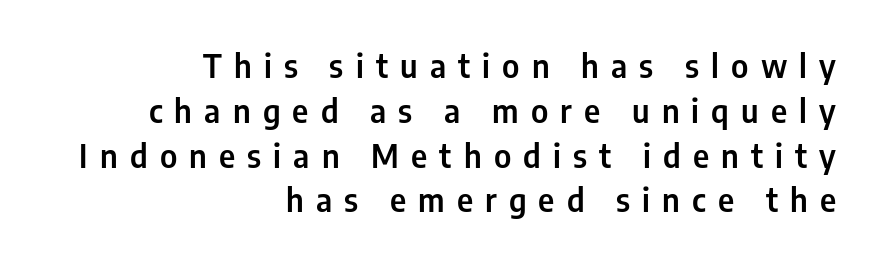
Nothing sits at the stroke ends, so this counts as sans-serif. Beneath every word, the page is bare. You could not count columns in this text — the font is proportionally spaced. Substantial extra tracking has been applied to these lines. When letters stand straight like this, we call the style roman or upright.
